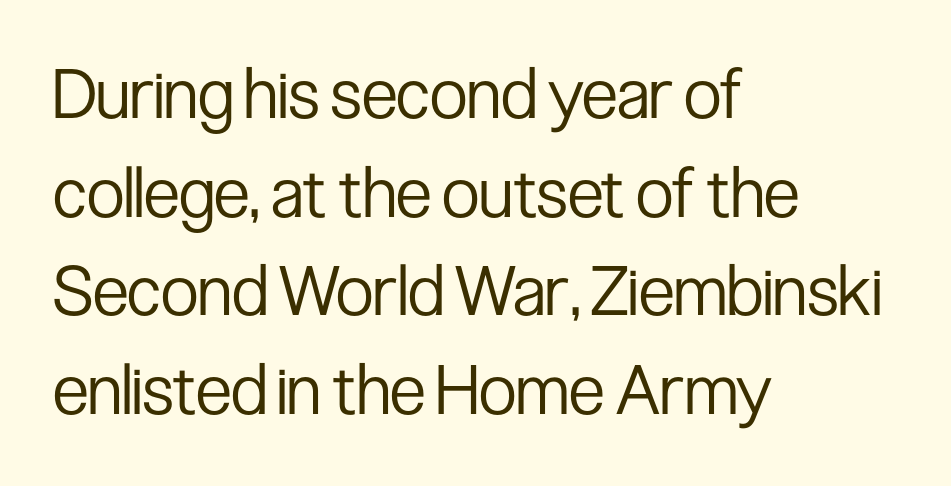
A light-to-regular cut is what we see here. Characters follow at the spacing the type designer built in. What kind of face is this? One without serifs — a sans. Reading down the block, your eye returns to a fixed left position each line. The passage shown stacks its lines at a standard gap.
